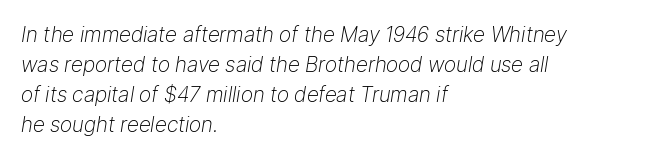
Weight: not bold — regular or lighter. Caption: standard tracking, unaltered. The font's italic variant was chosen for this text. Lines of text with bare space underneath.
